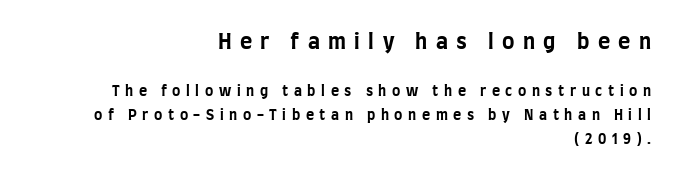
{"italic": "no", "bold": "yes", "underline": "no", "align": "right", "line_spacing": "normal", "line_spacing_ratio": 1.7, "letter_spacing": "wide", "letter_spacing_em": 0.4, "larger_block": "first", "size_ratio": 1.5, "glyph_px": 21}
